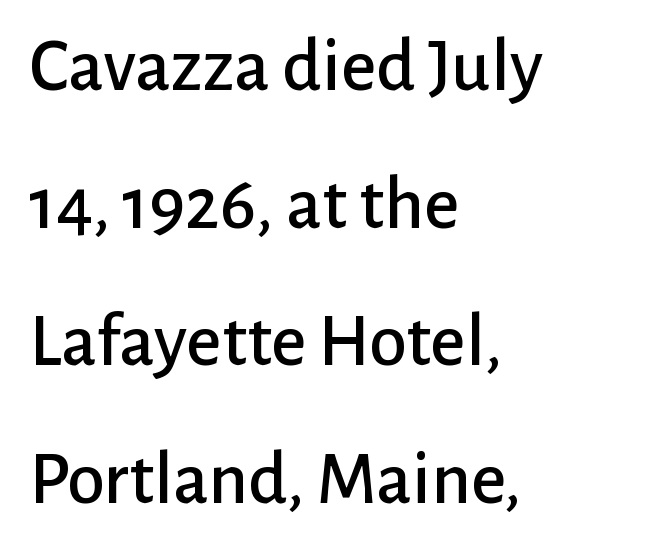
{"serif": "no", "italic": "no", "width": "normal", "stroke_contrast": "low", "x_height": "medium", "monospaced": "no", "underline": "no", "align": "left", "line_spacing_ratio": 1.81, "letter_spacing": "normal", "letter_spacing_em": 0.0, "glyph_px": 76}
